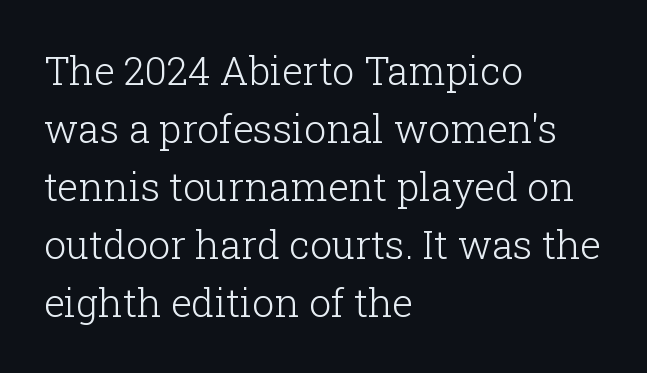
Q: Is the text bold? A: No.
Q: Is the text italic (slanted)? A: No, it is upright.
Q: Is the typeface a serif or a sans-serif typeface? A: Serif.
Q: Is the text underlined? A: No.
Q: How is the paragraph aligned? A: Left-aligned.
Q: Is the spacing between letters normal or unusually wide? A: Normal.
Q: Is the spacing between lines tight, normal or loose? A: Normal.
Q: Width (condensed, normal, or wide)? A: Normal.
Q: Stroke contrast? A: Low.
Q: x-height? A: Medium.
Q: Monospaced? A: No.
